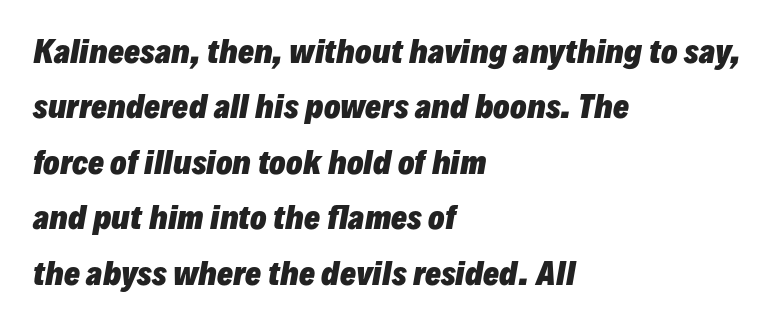
The image shows 30 px heavy type, italic (leaning right); set left-aligned, line spacing 1.85x, normal letter spacing, not underlined; low stroke contrast and a medium x-height.
